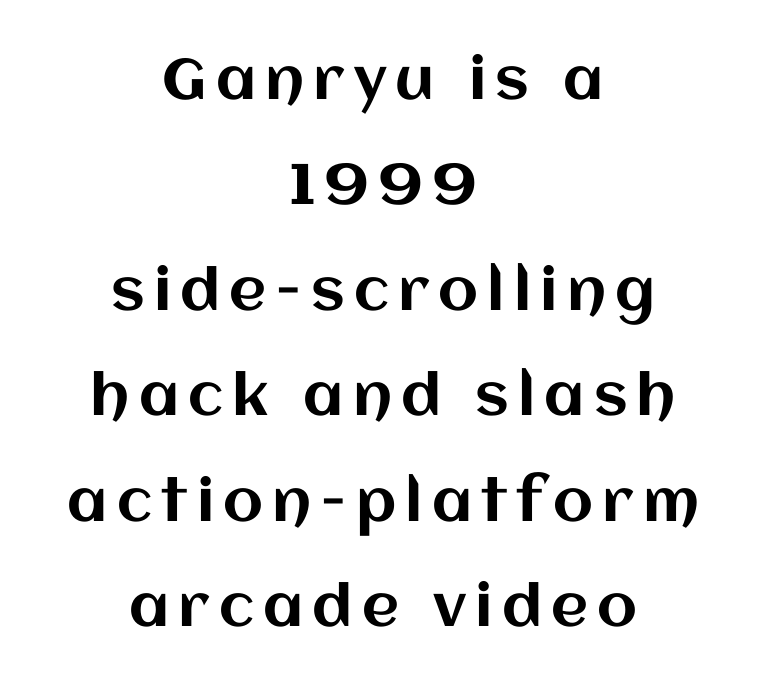
Clear beneath every line of the passage. Ordinary non-slanted type is in use. Neither beginnings nor endings align; midpoints do. These lines are rendered in a variable-pitch font.
